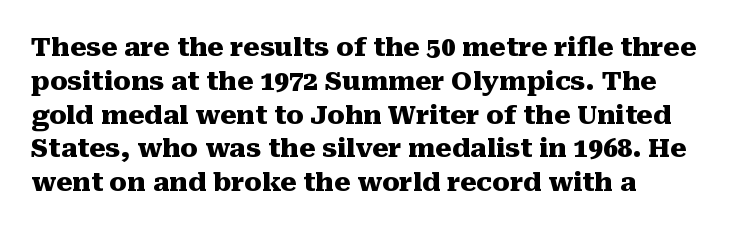
Q: Is the text bold? A: Yes.
Q: Is the text italic (slanted)? A: No, it is upright.
Q: Is the text underlined? A: No.
Q: Is the spacing between letters normal or unusually wide? A: Normal.
Q: Is the spacing between lines tight, normal or loose? A: Normal.
